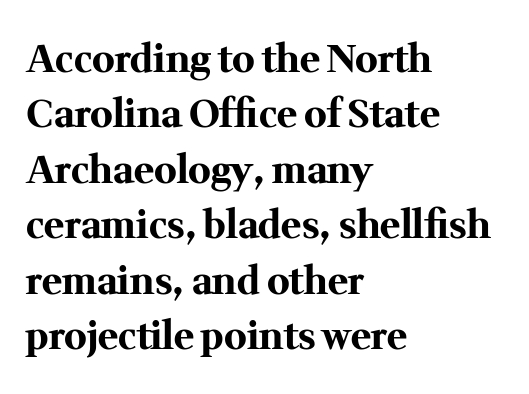
Rendered with straight, roman letterforms. Students, observe: this is what conventionally led text looks like. Serif or sans? Serif — the stroke terminals have little feet. The face used here is proportionally spaced, like ordinary book or web type. The foot of each line stays bare and open. One-word summary of the alignment: left.
